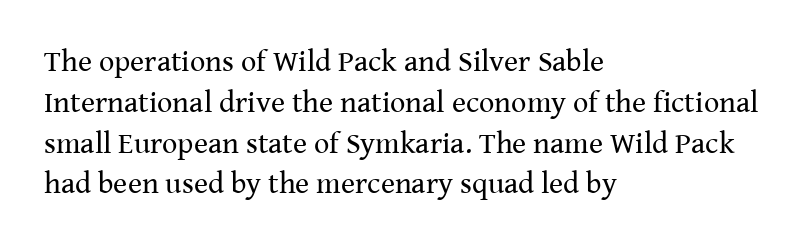
{"serif": "yes", "italic": "no", "bold": "no", "weight": "regular", "width": "normal", "stroke_contrast": "medium", "x_height": "medium", "monospaced": "no", "underline": "no", "align": "left", "line_spacing": "normal", "line_spacing_ratio": 1.36, "letter_spacing": "normal", "letter_spacing_em": 0.0, "glyph_px": 30}
